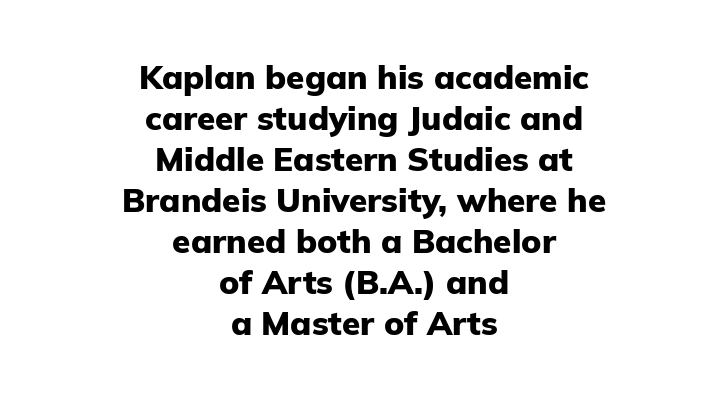
Q: Is the text bold? A: Yes.
Q: Is the text italic (slanted)? A: No, it is upright.
Q: Is the typeface a serif or a sans-serif typeface? A: Sans-serif.
Q: Is the text underlined? A: No.
Q: How is the paragraph aligned? A: Centered.
Q: Is the spacing between letters normal or unusually wide? A: Normal.
Q: Width (condensed, normal, or wide)? A: Normal.
Q: Stroke contrast? A: Low.
Q: x-height? A: Medium.
Q: Monospaced? A: No.
